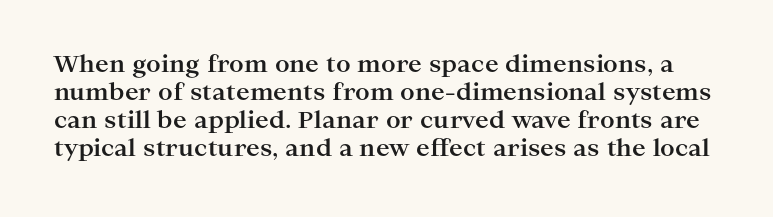
{"italic": "no", "bold": "yes", "underline": "no", "line_spacing_ratio": 1.22, "letter_spacing": "normal", "letter_spacing_em": 0.0, "glyph_px": 23}
